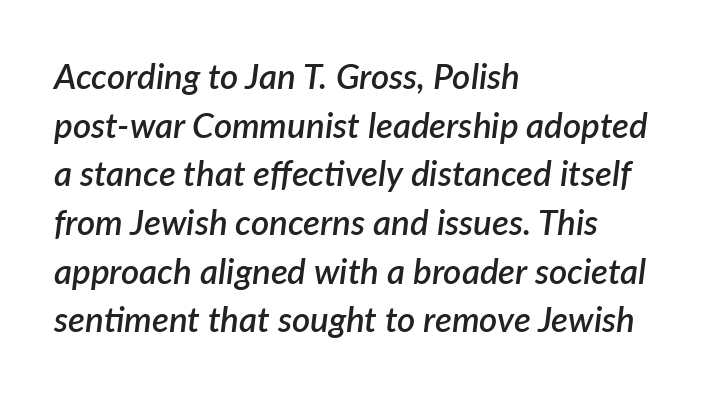
The image shows 35 px semibold type, italic (leaning right); set left-aligned, normal line spacing (1.39x), normal letter spacing, not underlined; low stroke contrast and a medium x-height.
